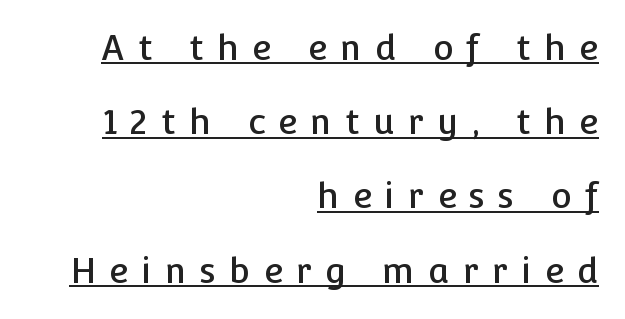
Compared with a flush-left layout, this one pins lines to the opposite, right side. The rendered words wear a rule along their underside. This sample has the flowing, uneven cadence of proportional lettering. If you measured baseline to baseline, you'd find a long distance. What stands out about the letter spacing? Its width — letters are far apart. The letters stand upright; this is a roman face.
